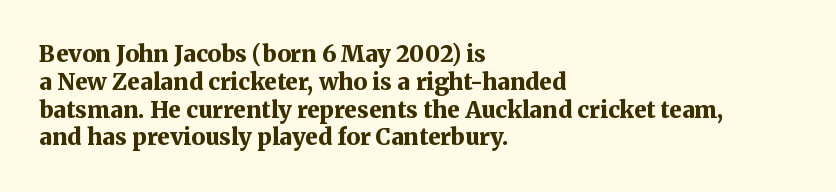
{"italic": "no", "bold": "yes", "underline": "no", "align": "left", "line_spacing_ratio": 1.21, "letter_spacing": "normal", "letter_spacing_em": 0.0, "glyph_px": 23}
